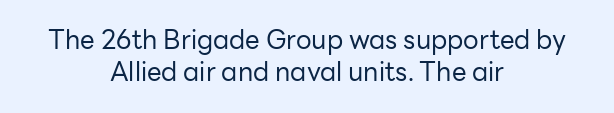
The image shows 26 px text type, upright; set centered, line spacing 1.24x, normal letter spacing, not underlined.
